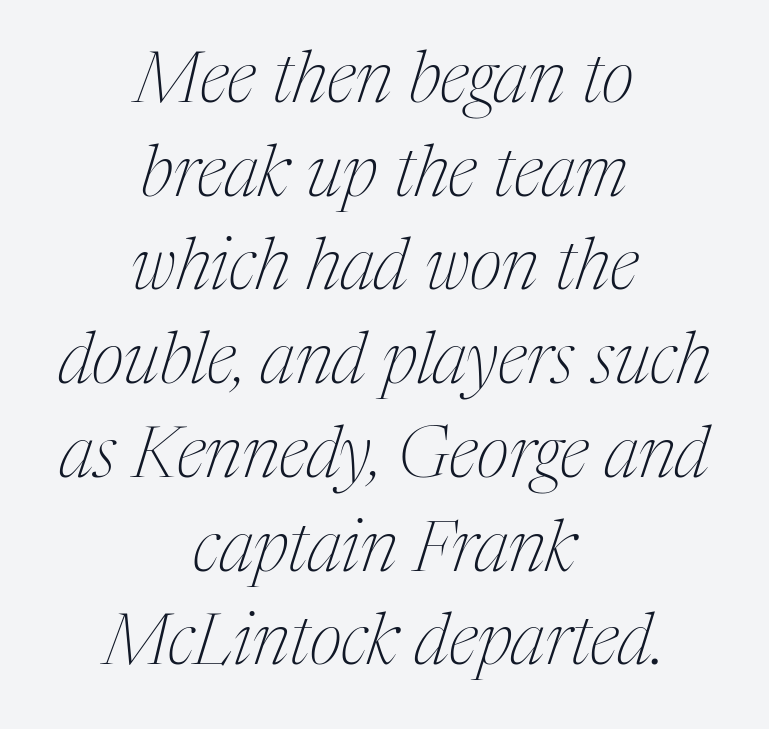
{"serif": "yes", "italic": "yes", "lean": "right", "slant_degrees": 17, "bold": "no", "weight": "thin", "width": "condensed", "stroke_contrast": "medium", "x_height": "medium", "monospaced": "no", "underline": "no", "align": "center", "line_spacing": "normal", "line_spacing_ratio": 1.32, "letter_spacing": "normal", "letter_spacing_em": 0.0, "glyph_px": 71}
